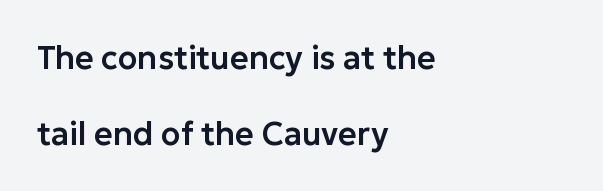
The image shows 32 px sans-serif type, upright; set left-aligned, loose line spacing (2.37x), normal letter spacing, not underlined; low stroke contrast and a medium x-height.
